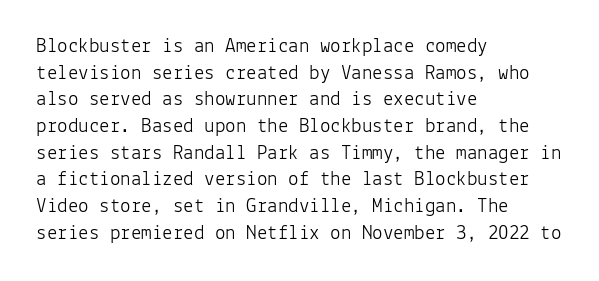
Summary of weight: not heavy and not bold. The vertical gap from one line to the next is medium. The type is set solid horizontally, with unmodified tracking. No italicization has been applied; the sample stays upright. The paragraph shown leans on its left margin. The gap between lines stays unmarked.
